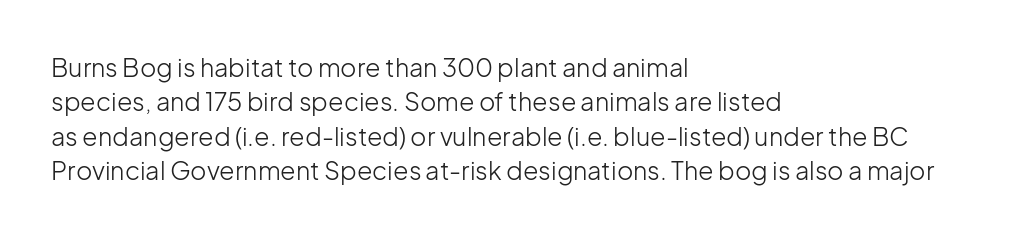
Q: Is the text bold? A: No.
Q: Is the text italic (slanted)? A: No, it is upright.
Q: Is the text underlined? A: No.
Q: How is the paragraph aligned? A: Left-aligned.
Q: Is the spacing between letters normal or unusually wide? A: Normal.
Q: Is the spacing between lines tight, normal or loose? A: Normal.
